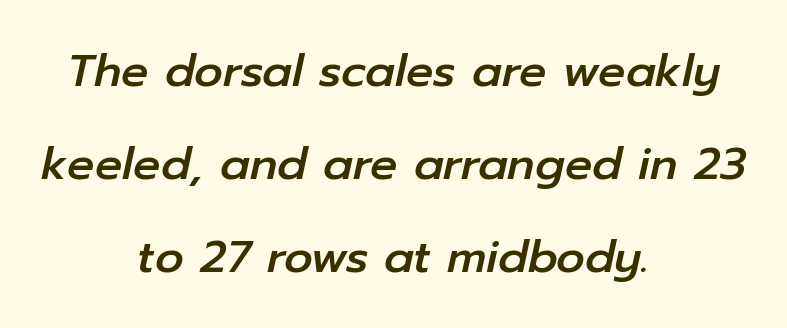
{"italic": "yes", "lean": "right", "slant_degrees": 12, "width": "normal", "stroke_contrast": "low", "x_height": "medium", "monospaced": "no", "underline": "no", "align": "center", "line_spacing": "loose", "line_spacing_ratio": 2.07, "letter_spacing": "normal", "letter_spacing_em": 0.0, "glyph_px": 45}
